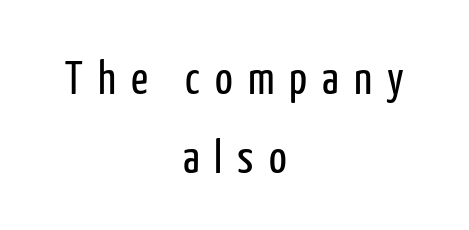
{"serif": "no", "italic": "no", "bold": "no", "weight": "regular", "width": "condensed", "stroke_contrast": "low", "x_height": "medium", "monospaced": "no", "underline": "no", "align": "center", "line_spacing": "normal", "line_spacing_ratio": 1.68, "letter_spacing": "wide", "letter_spacing_em": 0.32, "glyph_px": 47}
